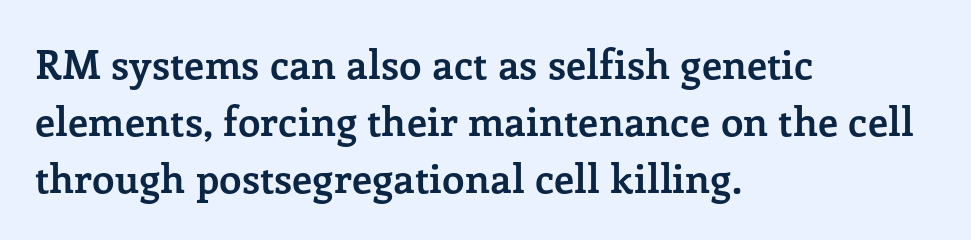
Q: Is the text bold? A: Yes.
Q: Is the text italic (slanted)? A: No, it is upright.
Q: Is the typeface a serif or a sans-serif typeface? A: Serif.
Q: Is the text underlined? A: No.
Q: How is the paragraph aligned? A: Left-aligned.
Q: Is the spacing between letters normal or unusually wide? A: Normal.
Q: Is the spacing between lines tight, normal or loose? A: Normal.
Q: Width (condensed, normal, or wide)? A: Normal.
Q: Stroke contrast? A: Low.
Q: x-height? A: Medium.
Q: Monospaced? A: No.
